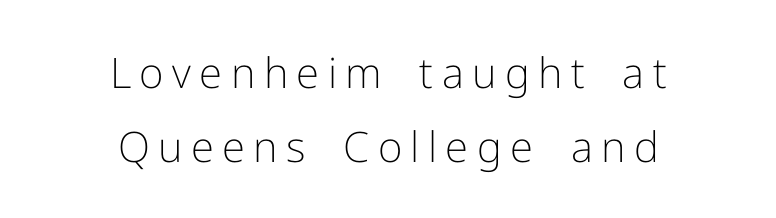
{"serif": "no", "italic": "no", "bold": "no", "weight": "light", "width": "normal", "stroke_contrast": "low", "x_height": "medium", "monospaced": "no", "underline": "no", "align": "center", "line_spacing_ratio": 1.76, "letter_spacing": "wide", "letter_spacing_em": 0.2, "glyph_px": 42}
